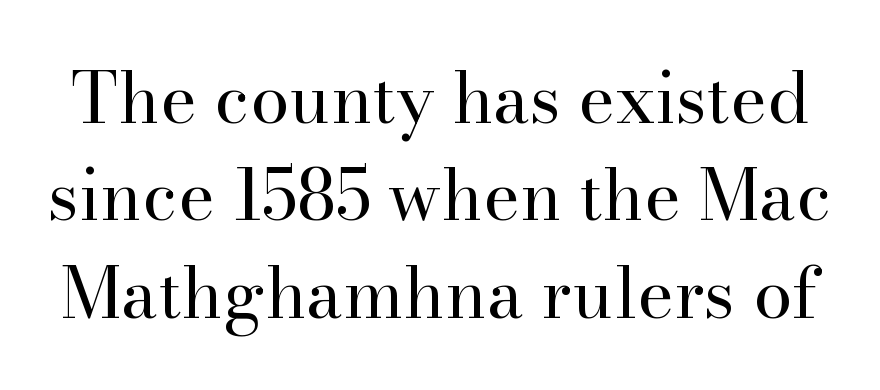
Words float on clear page, feet unadorned. If you measured baseline to baseline, you'd find a middling distance. This is the regular roman posture of the typeface. What kind of face is this? One with serifs. No letter is thick-stroked: the sample isn't bold. The tracking reads as untouched default to a designer's eye.
